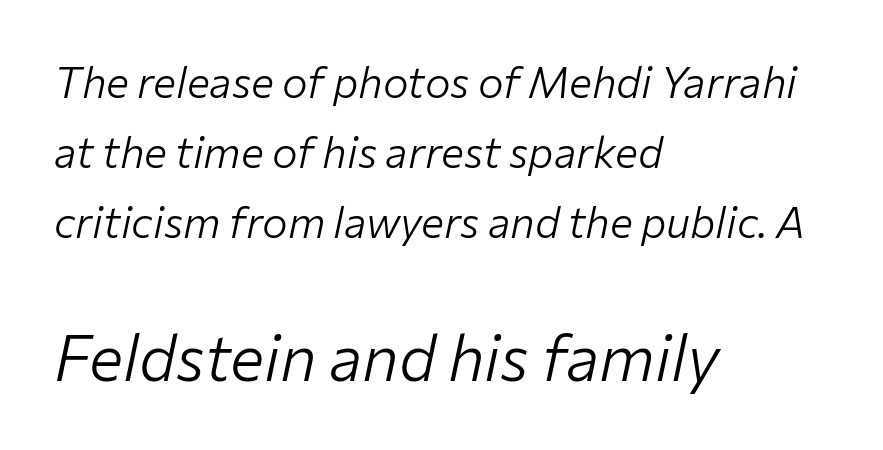
Q: Is the text bold? A: No.
Q: Is the text italic (slanted)? A: Yes, it leans right by about 12 degrees.
Q: Is the text underlined? A: No.
Q: How is the paragraph aligned? A: Left-aligned.
Q: Is the spacing between letters normal or unusually wide? A: Normal.
Q: Is the spacing between lines tight, normal or loose? A: Normal.
Q: Which block of text is set in a larger size, the first (top) or the second (bottom)? A: The second (bottom) one.
Q: Width (condensed, normal, or wide)? A: Normal.
Q: Stroke contrast? A: Low.
Q: x-height? A: Medium.
Q: Monospaced? A: No.
